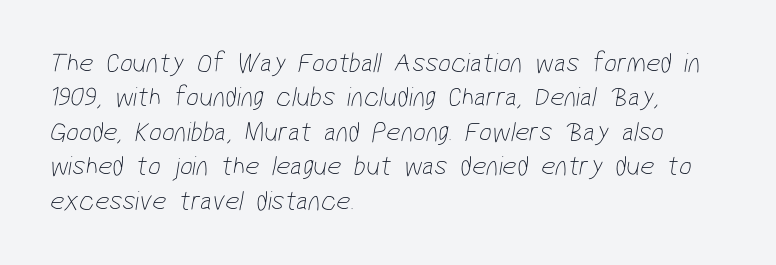
{"serif": "no", "bold": "no", "weight": "thin", "width": "condensed", "stroke_contrast": "low", "x_height": "medium", "monospaced": "no", "underline": "no", "align": "left", "line_spacing_ratio": 1.23, "letter_spacing": "normal", "letter_spacing_em": 0.0, "glyph_px": 28}
